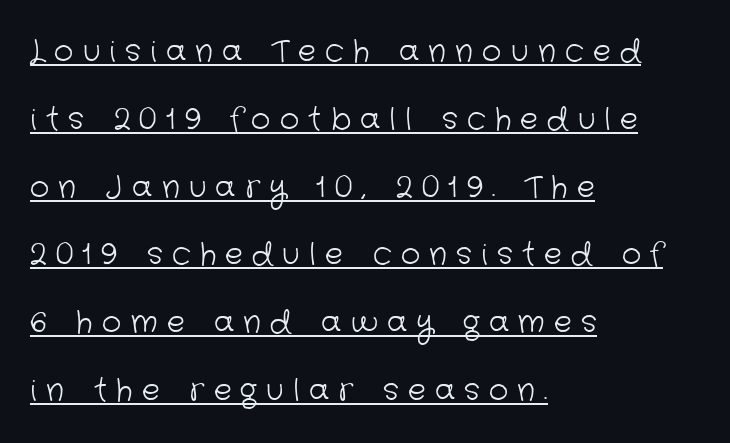
The designer dialed line spacing up above the default. Students, note that the glyphs here are deliberately spaced far apart. Typographically, this falls in the sans-serif category. A continuous stroke trails under the words, as in a hyperlink. Varying glyph widths throughout — classic text-font behaviour.
